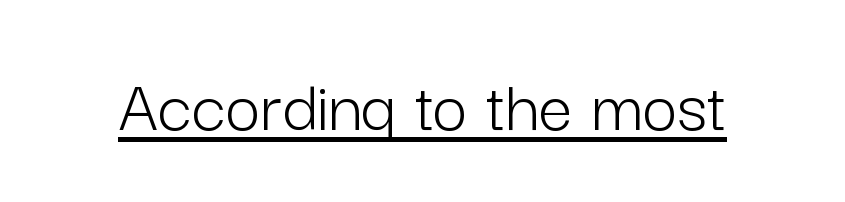
Q: Is the text bold? A: No.
Q: Is the text italic (slanted)? A: No, it is upright.
Q: Is the typeface a serif or a sans-serif typeface? A: Sans-serif.
Q: Is the text underlined? A: Yes.
Q: Is the spacing between letters normal or unusually wide? A: Normal.
Q: Width (condensed, normal, or wide)? A: Normal.
Q: Stroke contrast? A: Low.
Q: x-height? A: Medium.
Q: Monospaced? A: No.
